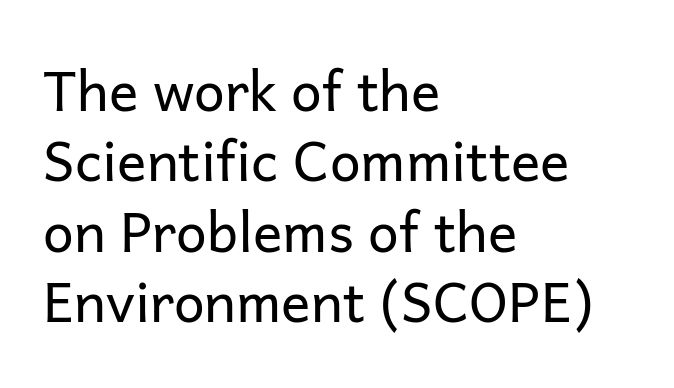
{"serif": "no", "italic": "no", "bold": "no", "weight": "regular", "width": "normal", "stroke_contrast": "low", "x_height": "medium", "monospaced": "no", "underline": "no", "align": "left", "line_spacing": "normal", "line_spacing_ratio": 1.28, "letter_spacing": "normal", "letter_spacing_em": 0.0, "glyph_px": 55}
